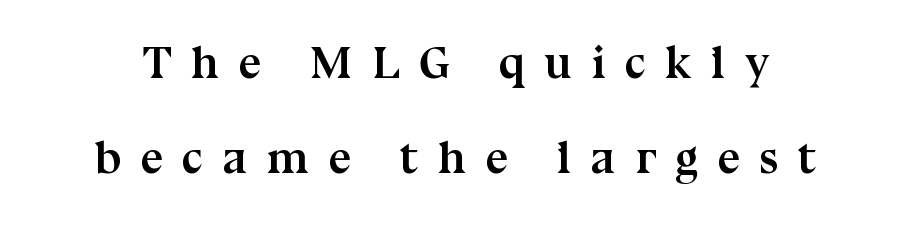
The image shows 46 px semibold serif type, upright; set loose line spacing (2.06x), unusually wide letter spacing (+0.42 em), not underlined; medium stroke contrast and a medium x-height.
